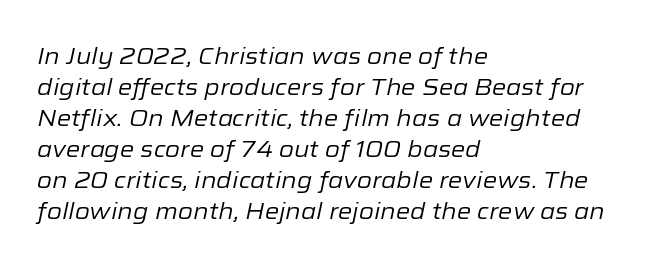
Q: Is the text bold? A: No.
Q: Is the text italic (slanted)? A: Yes, it leans right by about 12 degrees.
Q: Is the text underlined? A: No.
Q: How is the paragraph aligned? A: Left-aligned.
Q: Is the spacing between letters normal or unusually wide? A: Normal.
Q: Is the spacing between lines tight, normal or loose? A: Normal.
